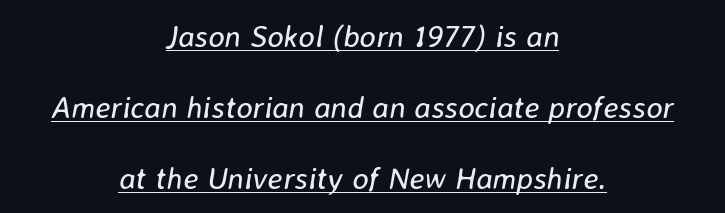
{"italic": "yes", "lean": "right", "slant_degrees": 8, "bold": "no", "weight": "regular", "width": "normal", "stroke_contrast": "low", "x_height": "medium", "monospaced": "no", "underline": "yes", "align": "center", "line_spacing": "loose", "line_spacing_ratio": 2.29, "letter_spacing": "normal", "letter_spacing_em": 0.0, "glyph_px": 31}
